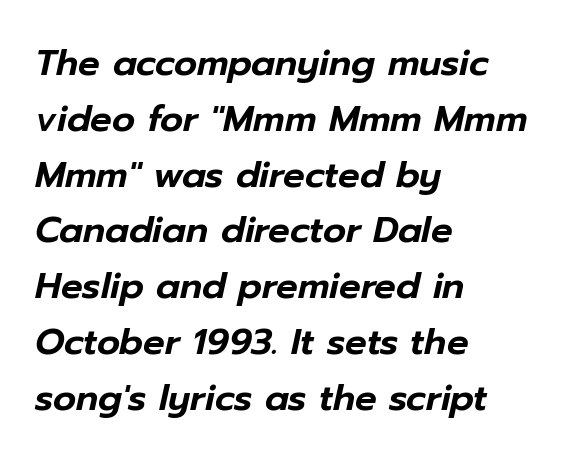
Style check: oblique. Compared with typical paragraphs, the rows here are spaced about the same. You could not count columns in this text — the font is proportionally spaced. Each word holds together tightly as a unit, with standard inter-letter gaps.
